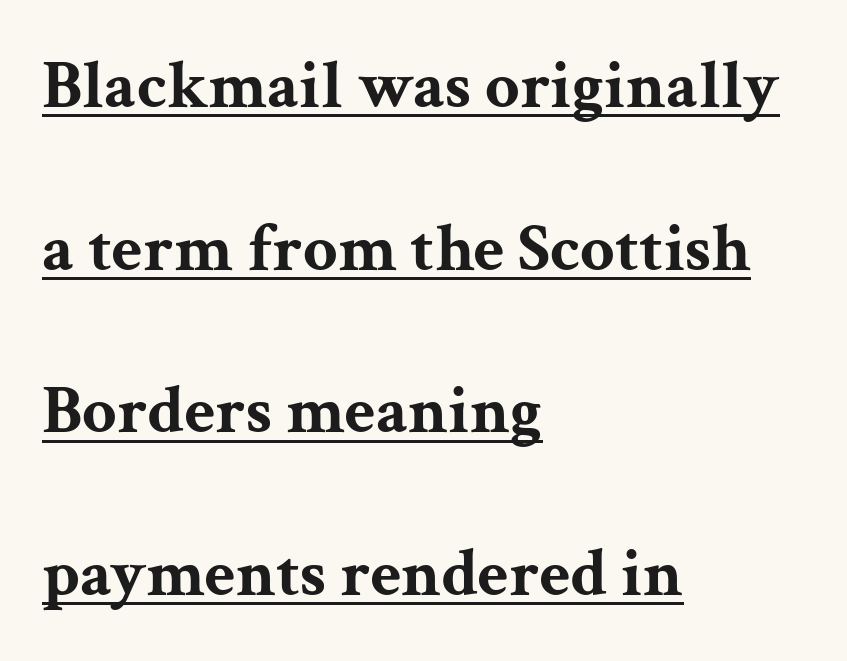
Q: Is the text bold? A: Yes.
Q: Is the text italic (slanted)? A: No, it is upright.
Q: Is the typeface a serif or a sans-serif typeface? A: Serif.
Q: Is the text underlined? A: Yes.
Q: How is the paragraph aligned? A: Left-aligned.
Q: Is the spacing between letters normal or unusually wide? A: Normal.
Q: Is the spacing between lines tight, normal or loose? A: Loose.
Q: Width (condensed, normal, or wide)? A: Wide.
Q: Stroke contrast? A: Medium.
Q: x-height? A: Medium.
Q: Monospaced? A: No.
